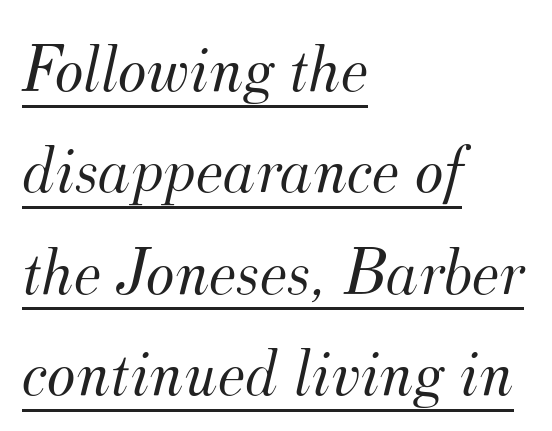
The image shows 68 px light serif type, italic (leaning right); set left-aligned, normal line spacing (1.49x), normal letter spacing, underlined; medium stroke contrast and a small x-height.
